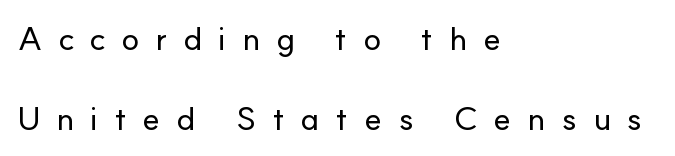
Q: Is the text italic (slanted)? A: No, it is upright.
Q: Is the typeface a serif or a sans-serif typeface? A: Sans-serif.
Q: Is the text underlined? A: No.
Q: How is the paragraph aligned? A: Left-aligned.
Q: Is the spacing between letters normal or unusually wide? A: Unusually wide.
Q: Is the spacing between lines tight, normal or loose? A: Loose.
Q: Width (condensed, normal, or wide)? A: Normal.
Q: Stroke contrast? A: Low.
Q: x-height? A: Small.
Q: Monospaced? A: No.
